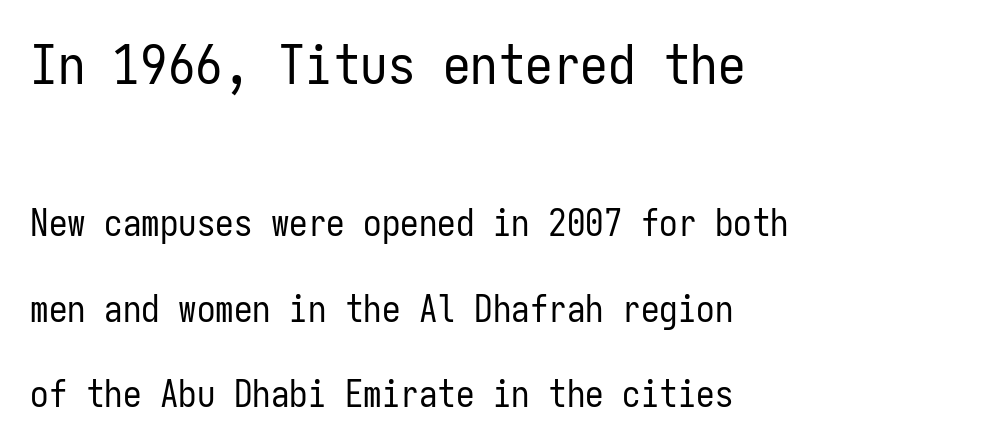
The image shows 55 px regular-weight, condensed sans-serif type, upright, monospaced; set left-aligned, loose line spacing (2.3x), normal letter spacing, not underlined; the first (top) block is 1.49x larger; low stroke contrast and a medium x-height.
